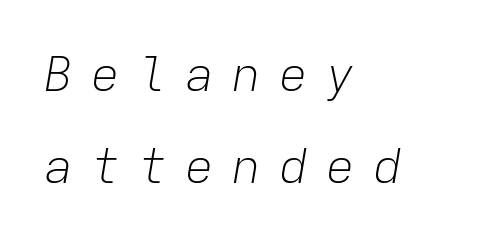
The image shows 48 px light type, italic (leaning right), monospaced; set left-aligned, loose line spacing (1.91x), unusually wide letter spacing (+0.38 em), not underlined; low stroke contrast and a medium x-height.
